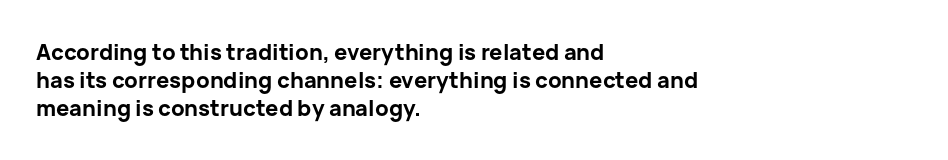
The passage is arranged the way most books set body copy — flush left. No word sits above an underline. Nobody touched the tracking dial on this one. Stroke thickness is high; the sample reads as a true bold.
